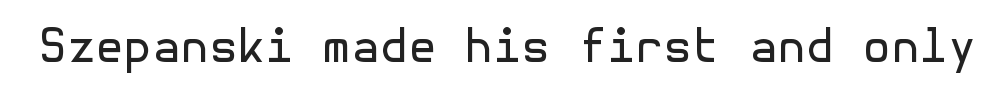
The image shows 46 px regular-weight sans-serif type, upright; set normal letter spacing, not underlined; a medium x-height.
